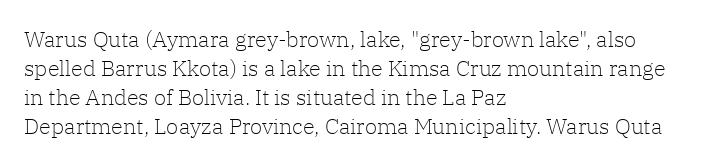
The image shows 22 px text type, upright; set left-aligned, normal line spacing (1.32x), normal letter spacing, not underlined.
